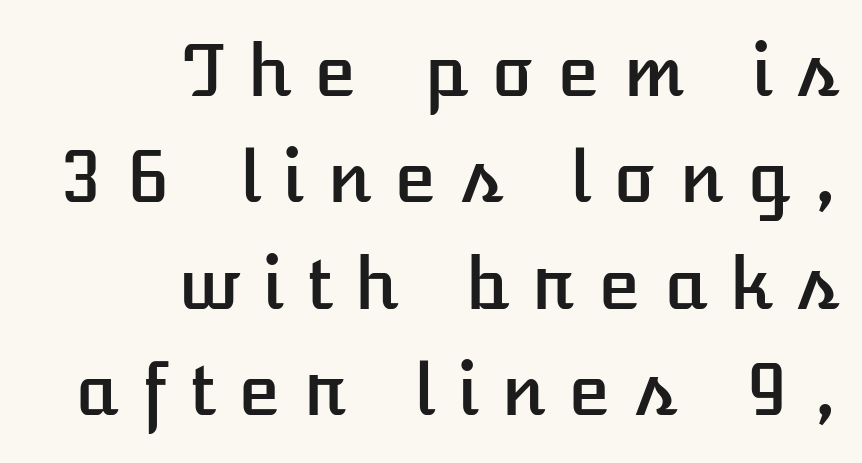
Q: Is the text italic (slanted)? A: No, it is upright.
Q: Is the text underlined? A: No.
Q: How is the paragraph aligned? A: Right-aligned.
Q: Is the spacing between letters normal or unusually wide? A: Unusually wide.
Q: Is the spacing between lines tight, normal or loose? A: Normal.
Q: Width (condensed, normal, or wide)? A: Normal.
Q: Stroke contrast? A: Low.
Q: x-height? A: Medium.
Q: Monospaced? A: No.
